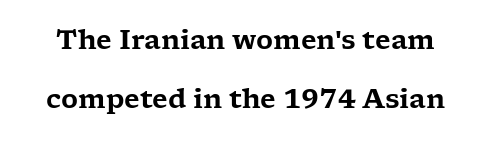
{"italic": "no", "underline": "no", "line_spacing": "loose", "line_spacing_ratio": 2.28, "letter_spacing": "normal", "letter_spacing_em": 0.0, "glyph_px": 26}
